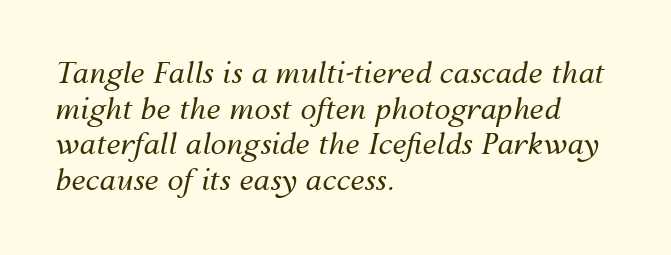
Q: Is the text bold? A: No.
Q: Is the text italic (slanted)? A: Yes, it leans right by about 12 degrees.
Q: Is the text underlined? A: No.
Q: How is the paragraph aligned? A: Left-aligned.
Q: Is the spacing between letters normal or unusually wide? A: Normal.
Q: Width (condensed, normal, or wide)? A: Normal.
Q: Stroke contrast? A: Medium.
Q: x-height? A: Medium.
Q: Monospaced? A: No.
